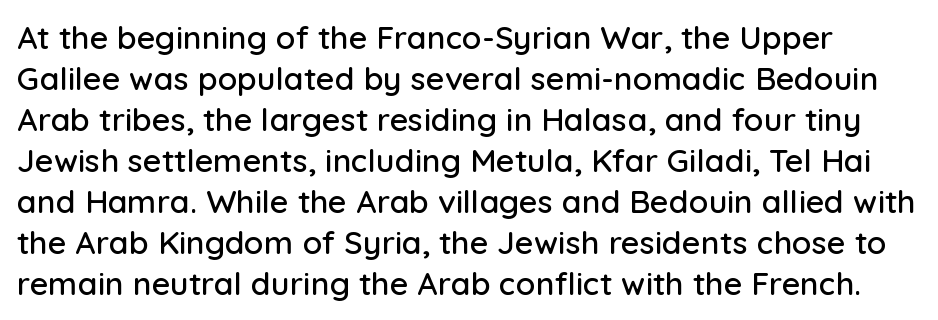
{"serif": "no", "italic": "no", "width": "normal", "stroke_contrast": "low", "x_height": "medium", "monospaced": "no", "underline": "no", "line_spacing": "normal", "line_spacing_ratio": 1.28, "letter_spacing": "normal", "letter_spacing_em": 0.0, "glyph_px": 32}
